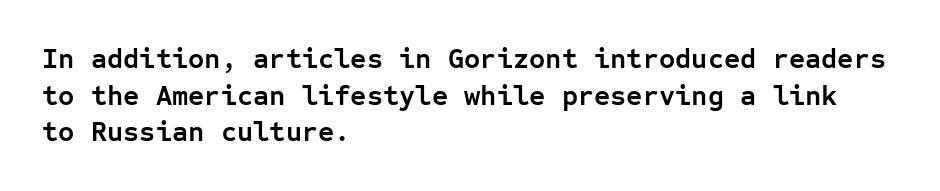
The image shows 28 px semibold sans-serif type, upright, monospaced; set left-aligned, normal line spacing (1.31x), normal letter spacing, not underlined; low stroke contrast and a medium x-height.
